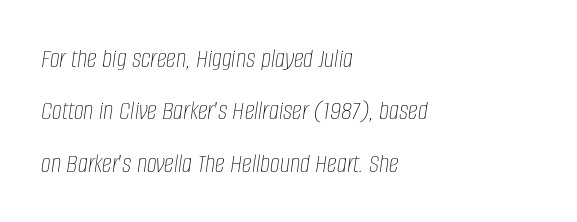
The image shows 28 px thin, condensed type, italic (leaning right); set left-aligned, line spacing 1.87x, normal letter spacing, not underlined; low stroke contrast and a large x-height.
